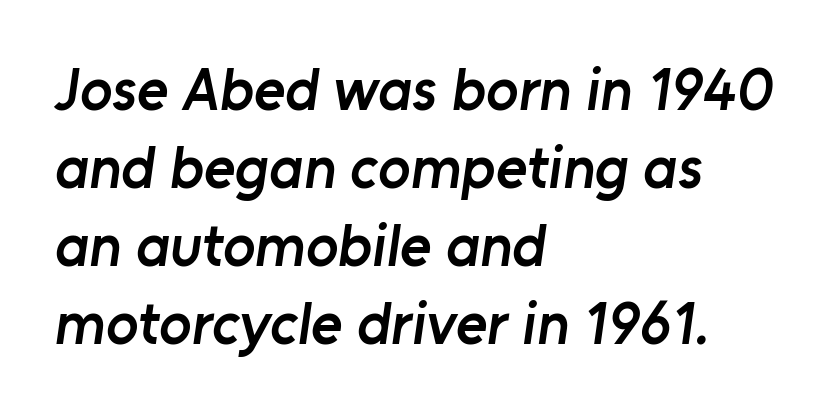
The image shows 60 px semibold sans-serif type; set left-aligned, normal line spacing (1.3x), normal letter spacing, not underlined; low stroke contrast and a medium x-height.
